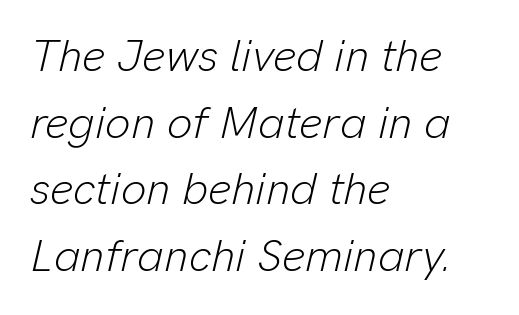
{"italic": "yes", "lean": "right", "slant_degrees": 13, "bold": "no", "weight": "light", "width": "normal", "stroke_contrast": "low", "x_height": "medium", "monospaced": "no", "underline": "no", "align": "left", "line_spacing": "normal", "line_spacing_ratio": 1.48, "letter_spacing": "normal", "letter_spacing_em": 0.0, "glyph_px": 45}
